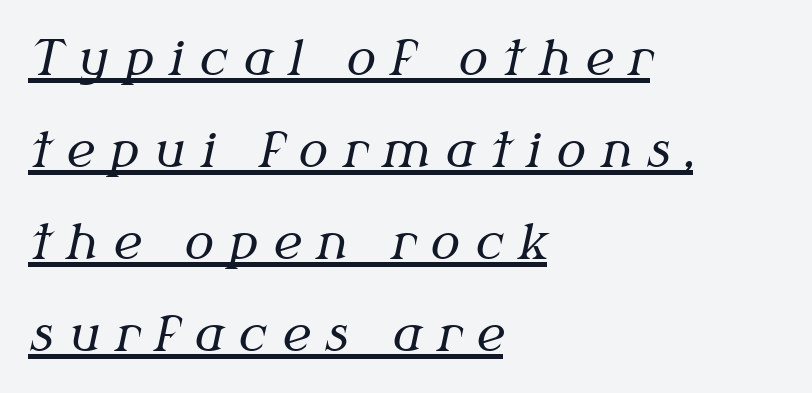
Q: Is the text bold? A: No.
Q: Is the text italic (slanted)? A: Yes, it leans right by about 12 degrees.
Q: Is the typeface a serif or a sans-serif typeface? A: Serif.
Q: Is the text underlined? A: Yes.
Q: How is the paragraph aligned? A: Left-aligned.
Q: Is the spacing between letters normal or unusually wide? A: Unusually wide.
Q: Width (condensed, normal, or wide)? A: Normal.
Q: Stroke contrast? A: Medium.
Q: x-height? A: Medium.
Q: Monospaced? A: No.
